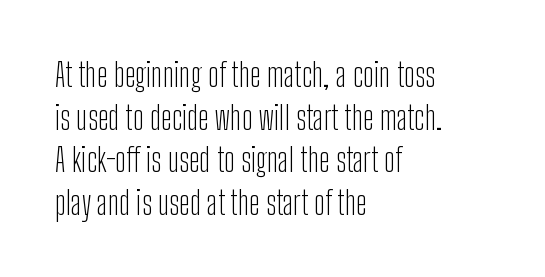
The image shows 32 px light, condensed sans-serif type, upright; set left-aligned, normal line spacing (1.33x), normal letter spacing, not underlined; low stroke contrast and a medium x-height.
